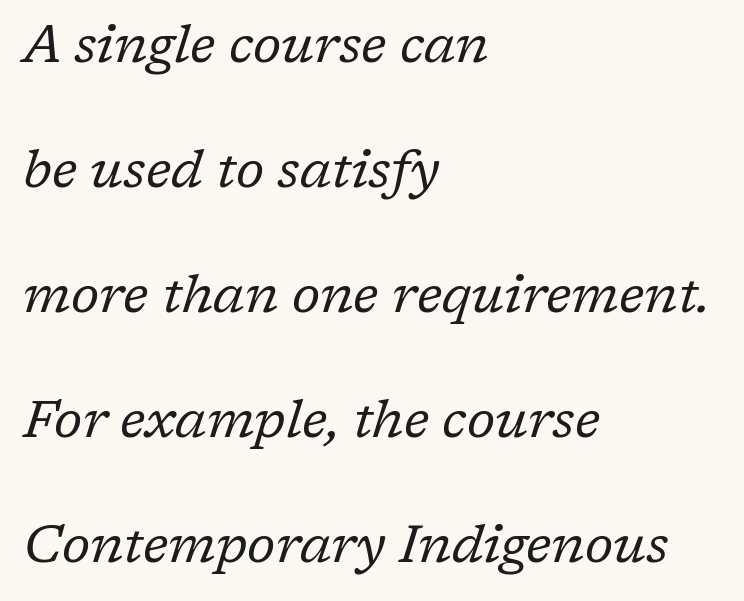
Q: Is the text bold? A: No.
Q: Is the text italic (slanted)? A: Yes, it leans right by about 17 degrees.
Q: Is the typeface a serif or a sans-serif typeface? A: Serif.
Q: Is the text underlined? A: No.
Q: How is the paragraph aligned? A: Left-aligned.
Q: Is the spacing between letters normal or unusually wide? A: Normal.
Q: Is the spacing between lines tight, normal or loose? A: Loose.
Q: Width (condensed, normal, or wide)? A: Normal.
Q: Stroke contrast? A: Low.
Q: x-height? A: Medium.
Q: Monospaced? A: No.
